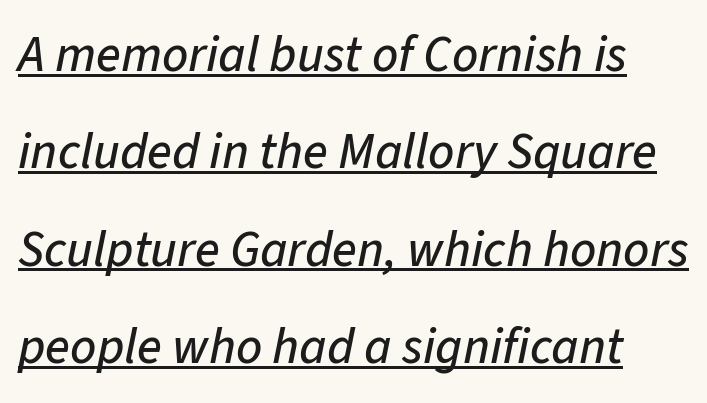
{"italic": "yes", "lean": "right", "slant_degrees": 11, "width": "normal", "stroke_contrast": "low", "x_height": "medium", "monospaced": "no", "underline": "yes", "line_spacing": "loose", "line_spacing_ratio": 1.91, "letter_spacing": "normal", "letter_spacing_em": 0.0, "glyph_px": 51}
